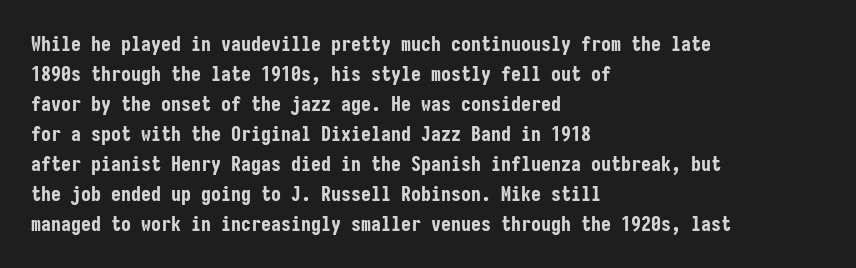
Alignment: flush left. Tall strokes in this sample are plumb rather than angled. Successive baselines arrive at the customary interval. The rendering uses a bold face; every stroke is thick and dark. The specimen omits any rule beneath the text block's lines. Short note: letters normally spaced.
